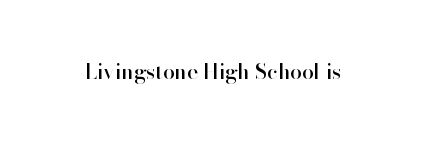
{"italic": "no", "underline": "no", "letter_spacing": "normal", "letter_spacing_em": 0.0, "glyph_px": 21}
